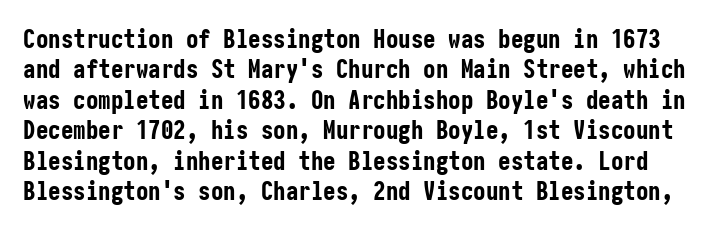
Q: Is the text bold? A: Yes.
Q: Is the text italic (slanted)? A: No, it is upright.
Q: Is the text underlined? A: No.
Q: Is the spacing between letters normal or unusually wide? A: Normal.
